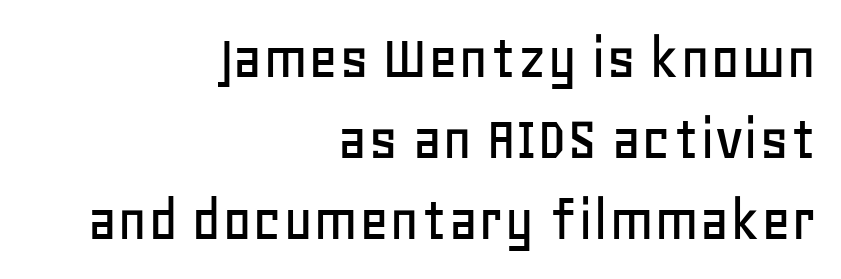
{"serif": "no", "italic": "no", "width": "normal", "stroke_contrast": "low", "x_height": "large", "monospaced": "no", "underline": "no", "align": "right", "line_spacing": "normal", "line_spacing_ratio": 1.25, "letter_spacing": "normal", "letter_spacing_em": 0.0, "glyph_px": 65}
